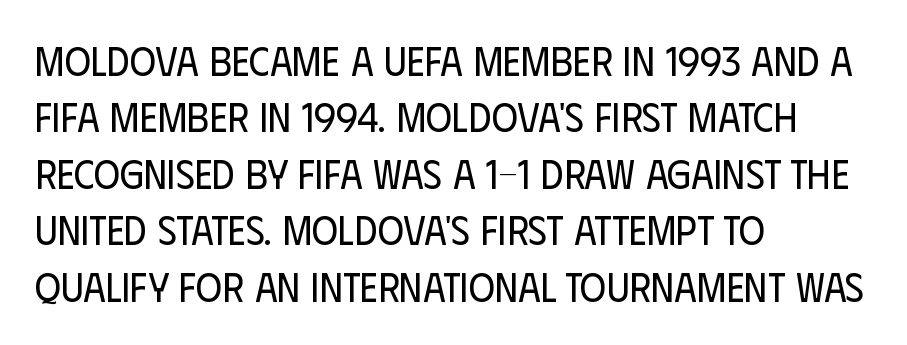
Normally led — the rows are evenly, conventionally spaced. This sample uses a sans-serif face. Visually the block forms a straight wall on the left and a jagged coastline on the right. The letters advance in unequal steps, a hallmark of proportional type.
